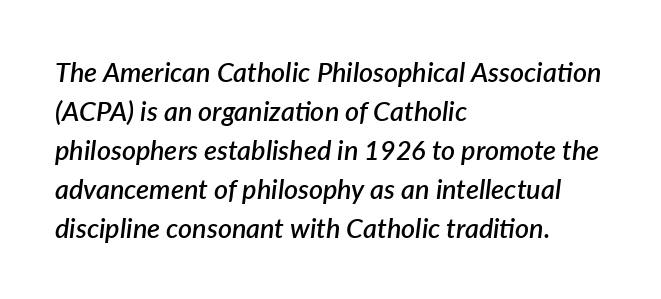
{"italic": "yes", "lean": "right", "slant_degrees": 7, "bold": "semi", "underline": "no", "align": "left", "line_spacing": "normal", "line_spacing_ratio": 1.44, "letter_spacing": "normal", "letter_spacing_em": 0.0, "glyph_px": 27}
